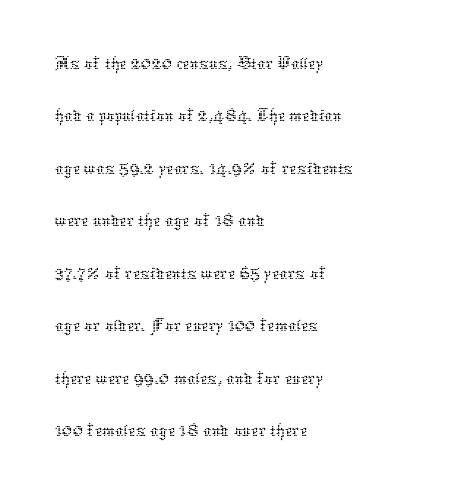
The face used here is proportionally spaced, like ordinary book or web type. Unlike italic type, these characters show no tilt at all. Think standard paragraph weight, or any step lighter than that. A bare baseline throughout the passage.
